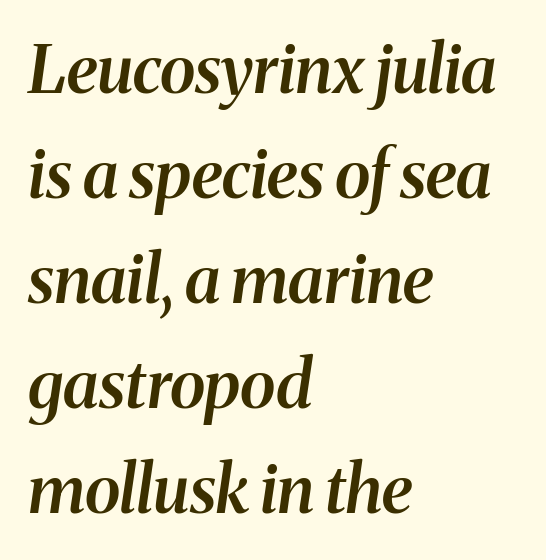
The typeface chosen for these lines features serifs. Letters rest on an invisible, unmarked baseline. Each glyph is drawn with semibold strokes, heavier than normal yet not fully bold. Compared with typical body copy, the letter spacing here is the same. Visually the block forms a straight wall on the left and a jagged coastline on the right. Slant detected: the letters are inclined.
